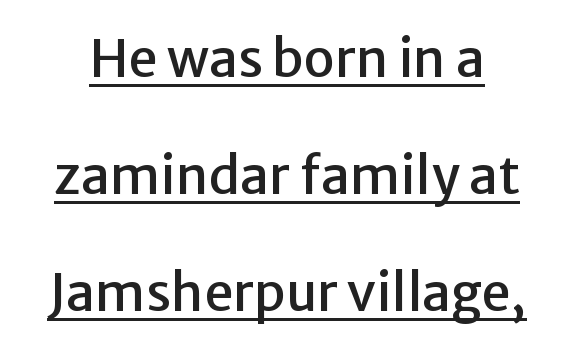
The glyphs in this specimen are sans serif. The typesetter has applied underlining to the passage shown. A typesetter would mark this as roman, not italic. This sample uses plain, unmodified letter spacing.
